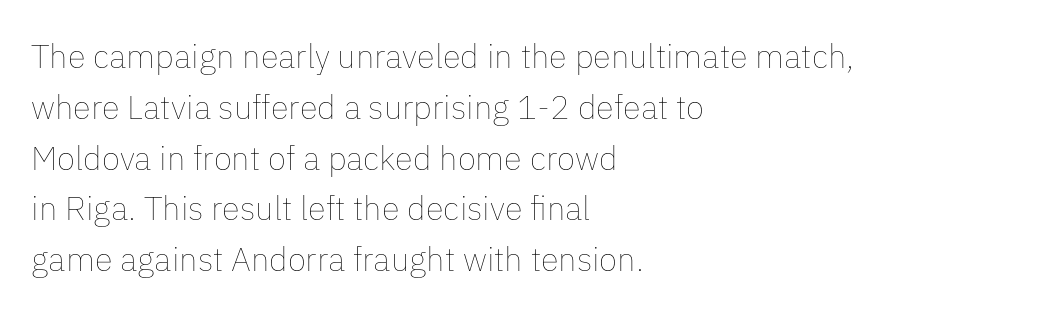
The image shows 33 px thin type, upright; set left-aligned, normal line spacing (1.54x), normal letter spacing, not underlined; low stroke contrast and a medium x-height.
